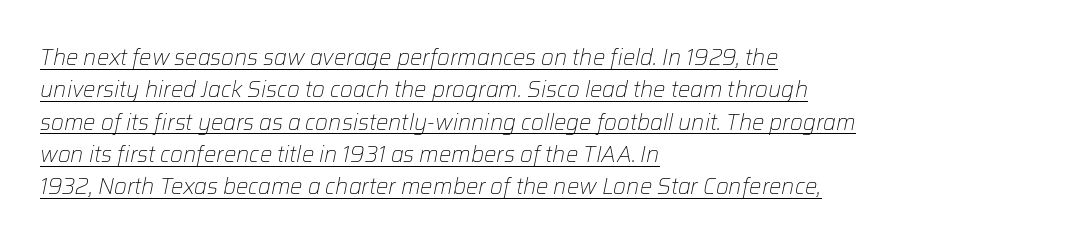
The image shows 22 px text type, italic (leaning right); set left-aligned, normal line spacing (1.47x), normal letter spacing, underlined.
